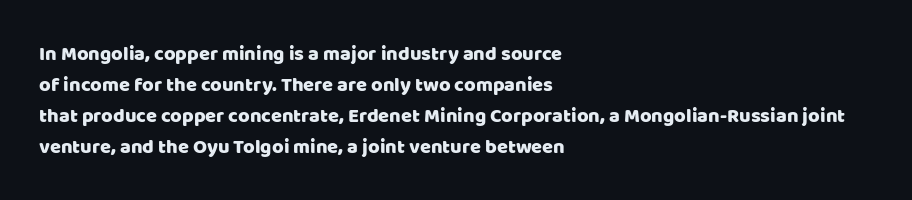
Layout note: lines flush left. Designer's note — italics off, roman on. The baseline area is clear. Reading down the column, the eye jumps a familiar distance to each next line. Default kerning and tracking; the words read as compact shapes.
